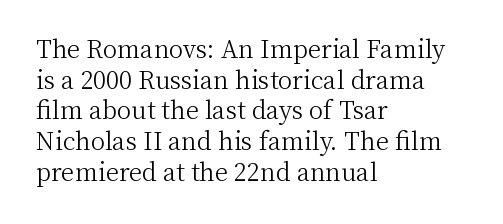
Q: Is the text bold? A: No.
Q: Is the text italic (slanted)? A: No, it is upright.
Q: Is the text underlined? A: No.
Q: How is the paragraph aligned? A: Left-aligned.
Q: Is the spacing between letters normal or unusually wide? A: Normal.
Q: Is the spacing between lines tight, normal or loose? A: Normal.
